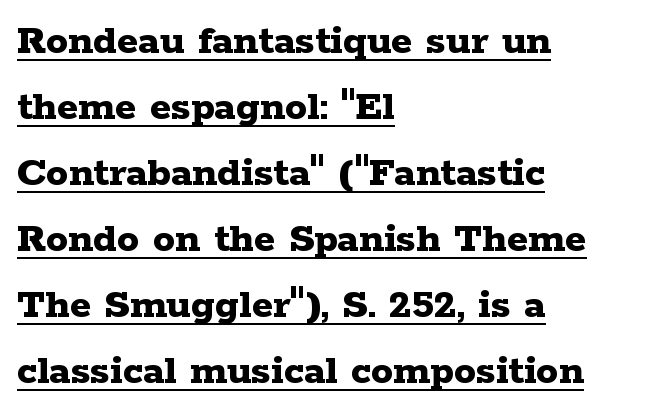
Each letter keeps its own natural width here, so spacing adapts to shape. Every row of glyphs begins at an identical x-position on the left. If you drew a line through each stem, it would be perfectly vertical. Letterform terminals end in serifs throughout the passage.
